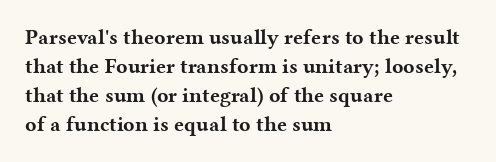
The image shows 21 px bold type, upright; set left-aligned, normal line spacing (1.38x), normal letter spacing, not underlined.
